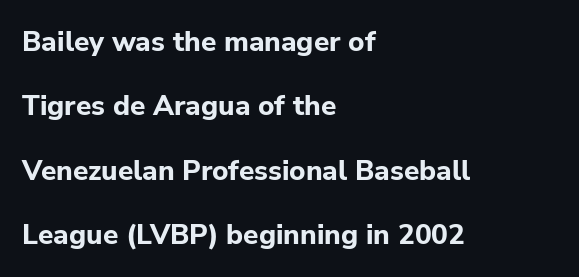
The image shows 28 px bold sans-serif type, upright; set left-aligned, loose line spacing (2.3x), normal letter spacing, not underlined; low stroke contrast and a medium x-height.
